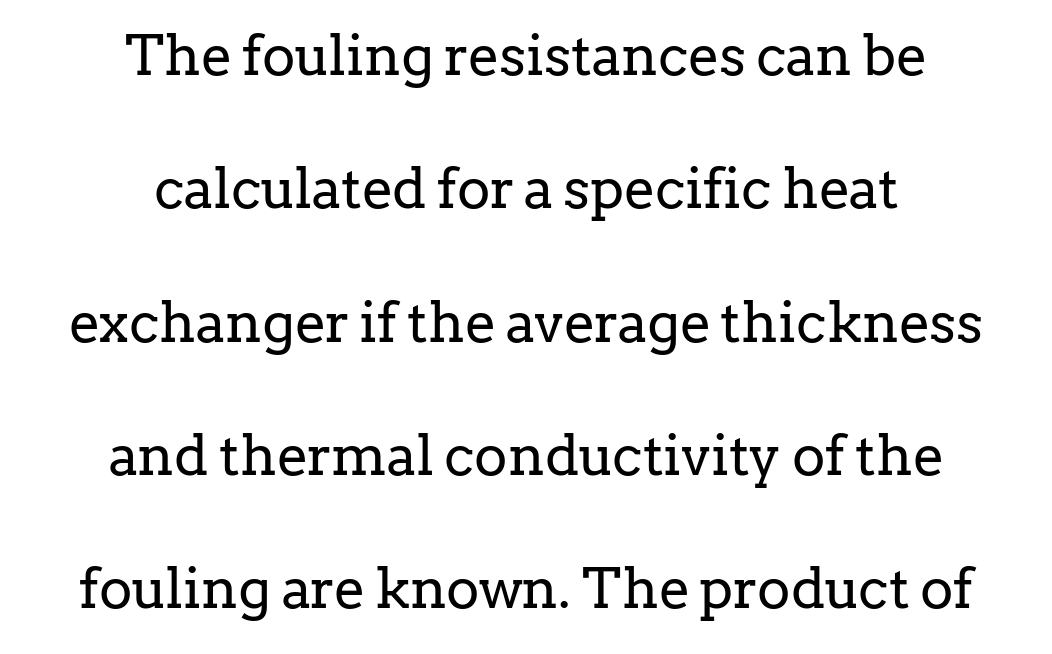
Q: Is the text bold? A: No.
Q: Is the text italic (slanted)? A: No, it is upright.
Q: Is the typeface a serif or a sans-serif typeface? A: Serif.
Q: Is the text underlined? A: No.
Q: How is the paragraph aligned? A: Centered.
Q: Is the spacing between letters normal or unusually wide? A: Normal.
Q: Is the spacing between lines tight, normal or loose? A: Loose.
Q: Width (condensed, normal, or wide)? A: Normal.
Q: Stroke contrast? A: Low.
Q: x-height? A: Medium.
Q: Monospaced? A: No.
